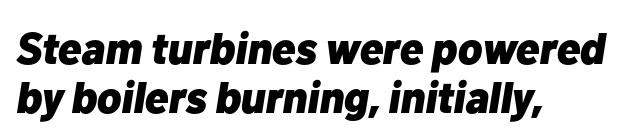
Here the designer chose a conventional face with non-uniform glyph widths. In terms of letterspacing, this is plain default setting. The font is running at its bold setting. Does the leading feel generous? Not at all — it's pinched.
